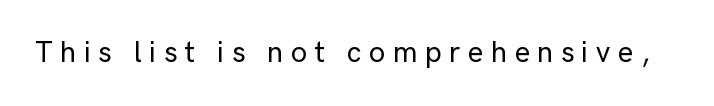
{"serif": "no", "italic": "no", "width": "normal", "stroke_contrast": "low", "x_height": "medium", "monospaced": "no", "underline": "no", "letter_spacing": "wide", "letter_spacing_em": 0.26, "glyph_px": 29}
